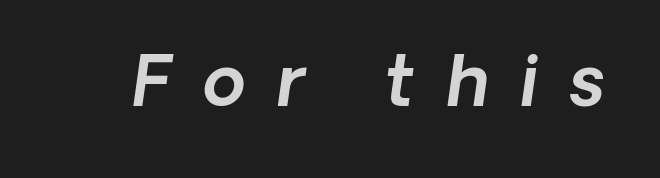
{"italic": "yes", "lean": "right", "slant_degrees": 8, "width": "normal", "x_height": "medium", "monospaced": "no", "underline": "no", "letter_spacing": "wide", "letter_spacing_em": 0.46, "glyph_px": 69}
